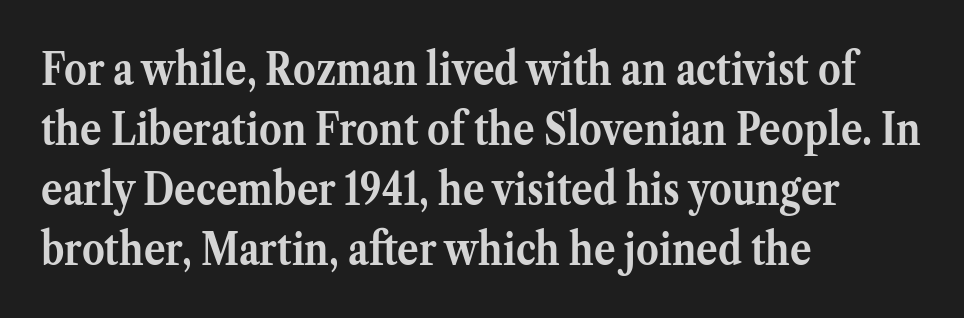
The image shows 45 px semibold serif type, upright; set left-aligned, normal line spacing (1.33x), normal letter spacing, not underlined; medium stroke contrast and a medium x-height.
